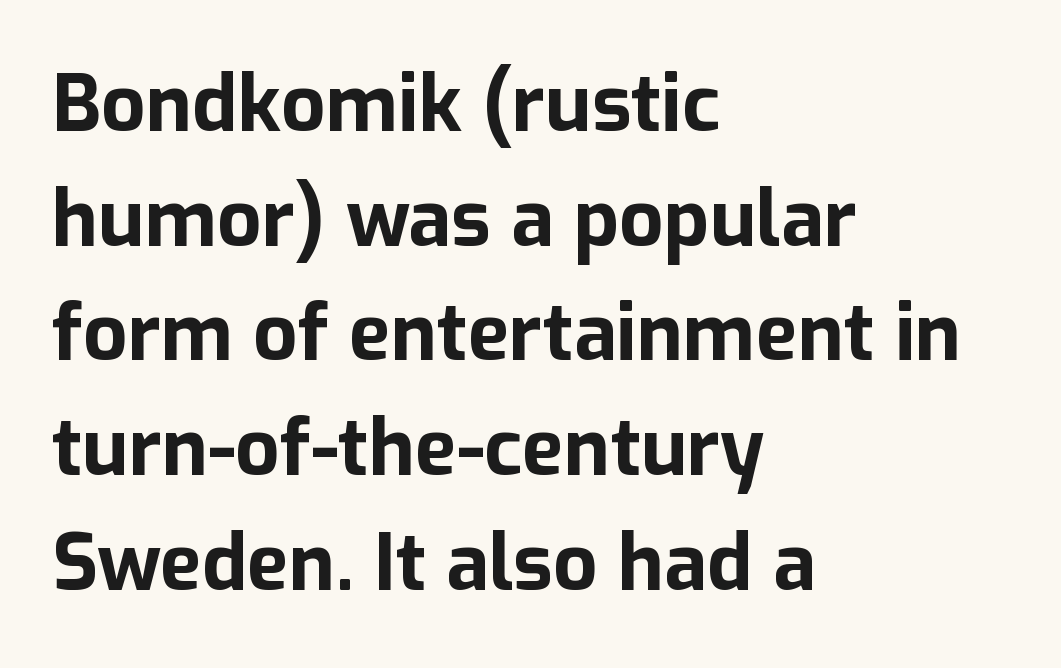
Bare-footed words on every line. Proportional: the letters do not fall into vertical columns. As a designer I'd log this as weight 700, bold. The rows are spaced the way most documents space them. These lines keep a tight, regular rhythm from letter to letter.
